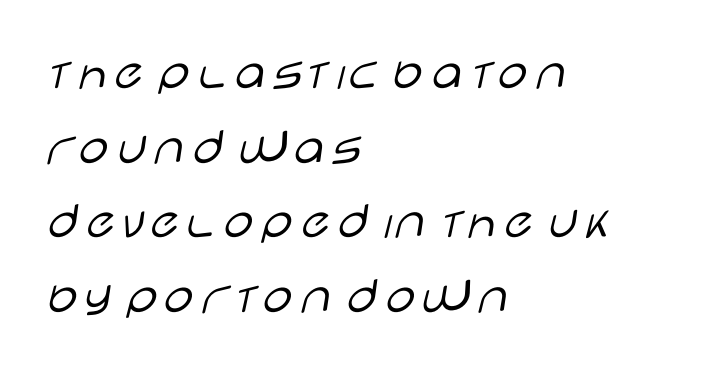
Each stroke keeps to a modest, everyday thickness or less. The face used here is proportionally spaced, like ordinary book or web type. The ragged edge is on the right, which tells us the setting is flush left. Regarding serifs, this sample does without them.
